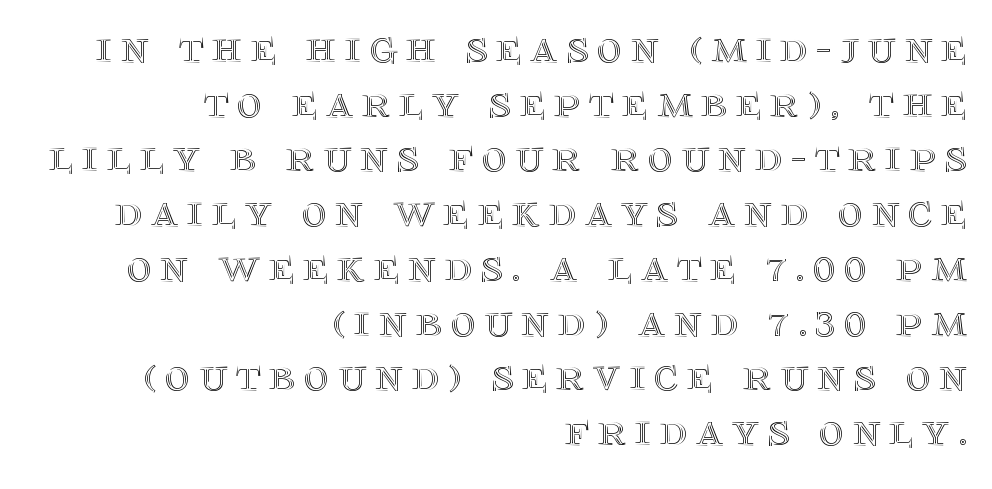
{"italic": "no", "width": "normal", "x_height": "large", "monospaced": "no", "underline": "no", "align": "right", "line_spacing": "tight", "line_spacing_ratio": 1.14, "glyph_px": 48}
